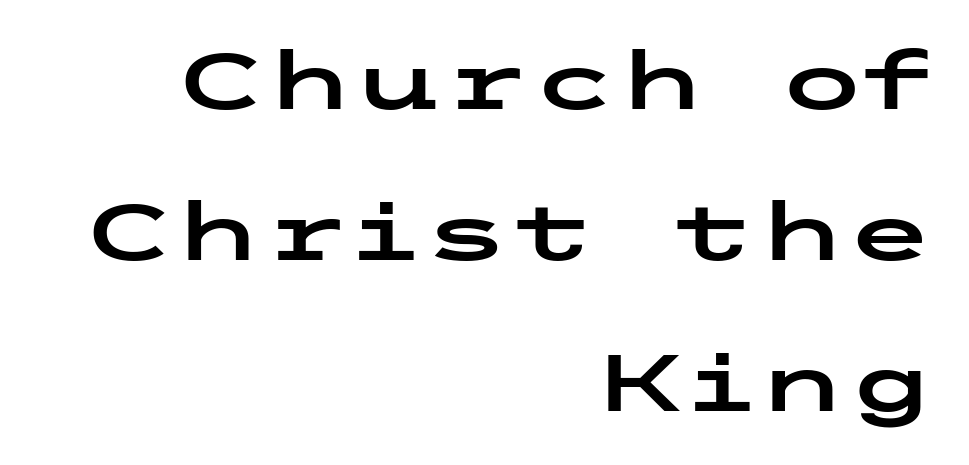
{"serif": "no", "italic": "no", "width": "wide", "stroke_contrast": "low", "x_height": "medium", "underline": "no", "align": "right", "line_spacing_ratio": 1.89, "letter_spacing": "normal", "letter_spacing_em": 0.0, "glyph_px": 80}
